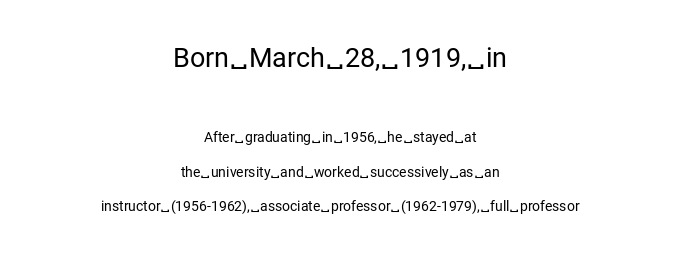
Heft: none added — not bold. Tracking value appears to be zero — textbook default spacing. Designer's note — italics off, roman on. Horizontal alignment here is central, giving a formal, balanced look. The block of text is sparse from top to bottom, with ample space between rows.
